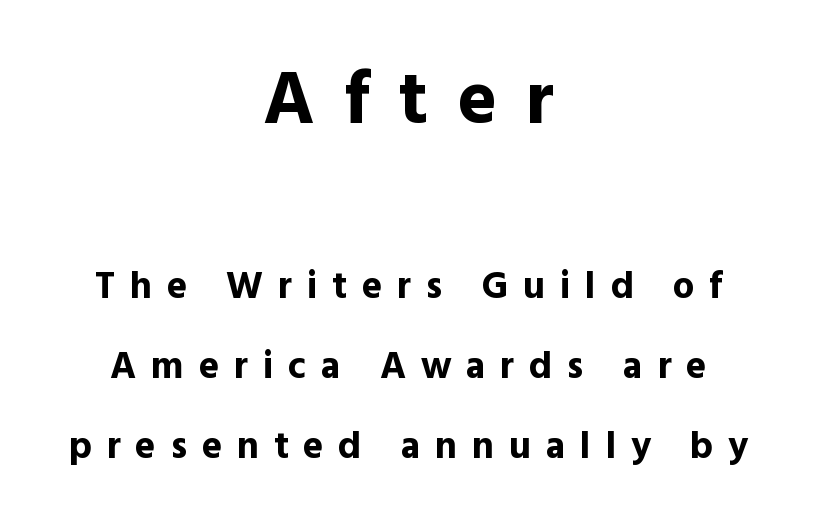
{"serif": "no", "italic": "no", "bold": "yes", "weight": "bold", "width": "normal", "x_height": "medium", "monospaced": "no", "underline": "no", "align": "center", "line_spacing": "loose", "line_spacing_ratio": 2.1, "letter_spacing": "wide", "letter_spacing_em": 0.39, "larger_block": "first", "size_ratio": 1.97, "glyph_px": 75}
